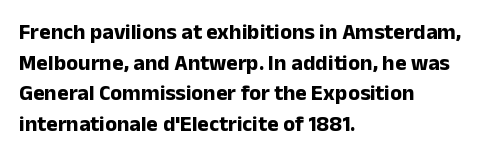
Q: Is the text bold? A: Yes.
Q: Is the text italic (slanted)? A: No, it is upright.
Q: Is the text underlined? A: No.
Q: How is the paragraph aligned? A: Left-aligned.
Q: Is the spacing between letters normal or unusually wide? A: Normal.
Q: Is the spacing between lines tight, normal or loose? A: Normal.
